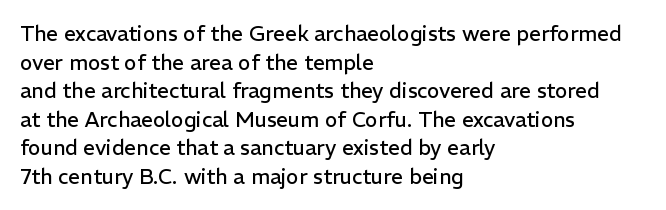
The image shows 21 px text type, upright; set left-aligned, normal line spacing (1.36x), normal letter spacing, not underlined.
